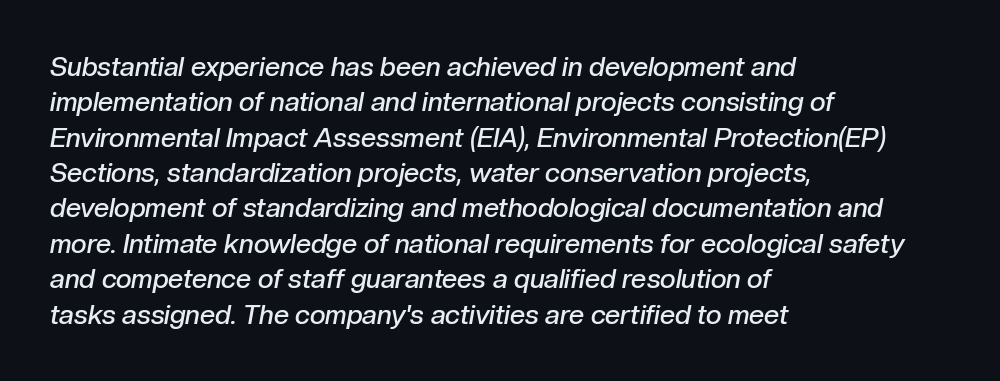
Q: Is the text bold? A: Semi-bold.
Q: Is the text italic (slanted)? A: Yes, it leans right by about 10 degrees.
Q: Is the text underlined? A: No.
Q: How is the paragraph aligned? A: Left-aligned.
Q: Is the spacing between letters normal or unusually wide? A: Normal.
Q: Is the spacing between lines tight, normal or loose? A: Normal.
